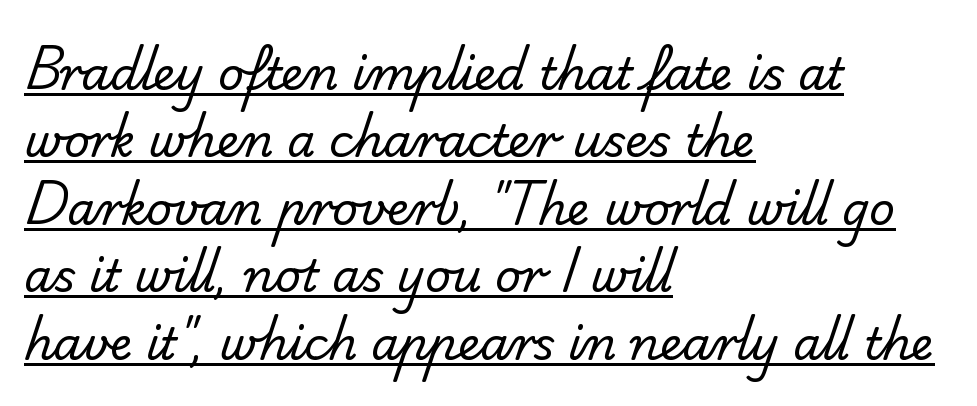
The image shows 45 px regular-weight sans-serif type; set left-aligned, normal line spacing (1.5x), normal letter spacing, underlined; low stroke contrast and a small x-height.
